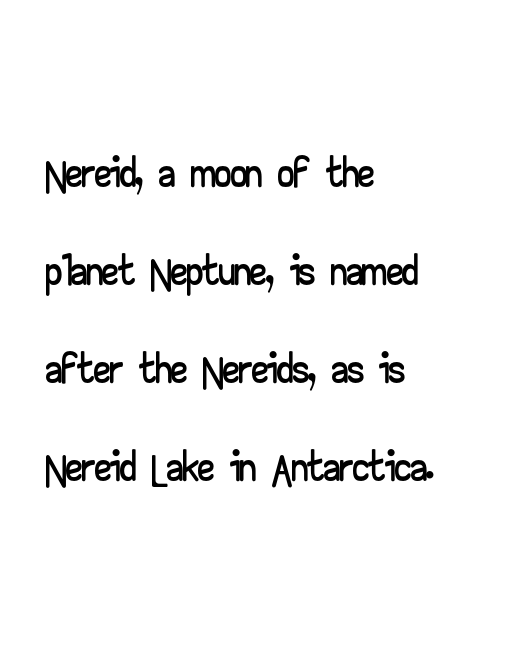
Varying glyph widths throughout — classic text-font behaviour. Nobody touched the tracking dial on this one. Has an underline been added? It has not. A roman cut, with each character standing at attention. Each new line begins a customary step beneath the previous one.
